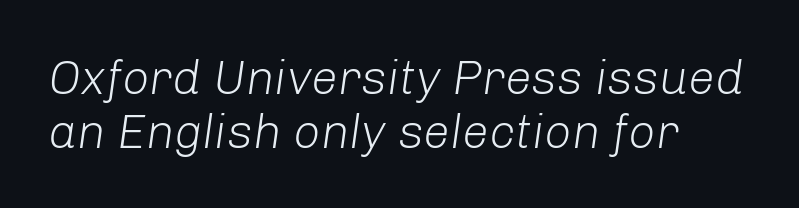
{"italic": "yes", "lean": "right", "slant_degrees": 8, "bold": "no", "weight": "light", "width": "normal", "stroke_contrast": "low", "x_height": "medium", "monospaced": "no", "underline": "no", "align": "left", "line_spacing": "tight", "line_spacing_ratio": 1.12, "letter_spacing": "normal", "letter_spacing_em": 0.0, "glyph_px": 48}
